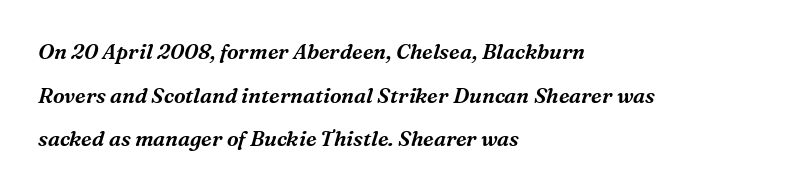
{"italic": "yes", "lean": "right", "slant_degrees": 16, "underline": "no", "align": "left", "line_spacing": "loose", "line_spacing_ratio": 2.08, "letter_spacing": "normal", "letter_spacing_em": 0.0, "glyph_px": 21}
